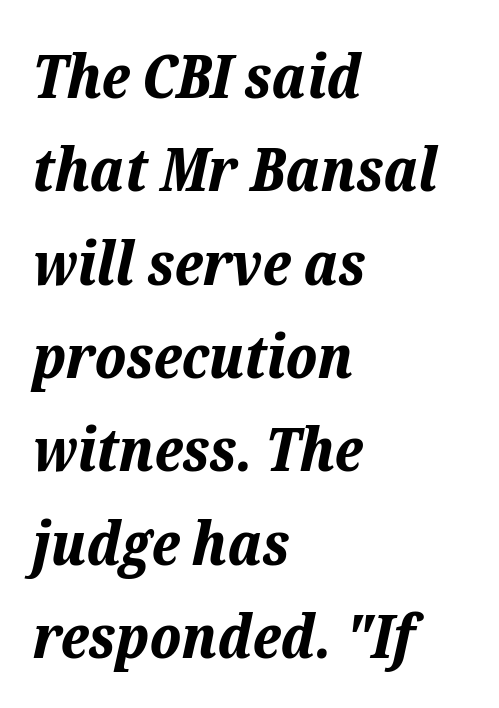
{"italic": "yes", "lean": "right", "slant_degrees": 12, "bold": "yes", "weight": "bold", "width": "normal", "stroke_contrast": "low", "x_height": "medium", "monospaced": "no", "underline": "no", "align": "left", "line_spacing": "normal", "line_spacing_ratio": 1.53, "letter_spacing": "normal", "letter_spacing_em": 0.0, "glyph_px": 61}
